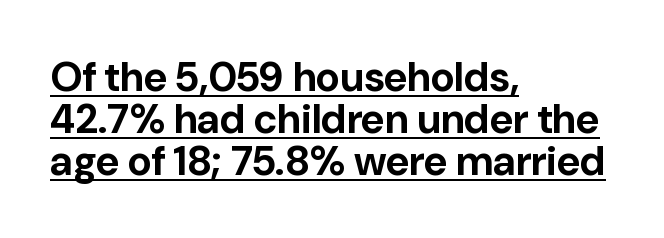
Descenders here cross a horizontal rule under the line. This sample uses plain, unmodified letter spacing. Ordinary non-slanted type is in use. Classification — sans serif.
